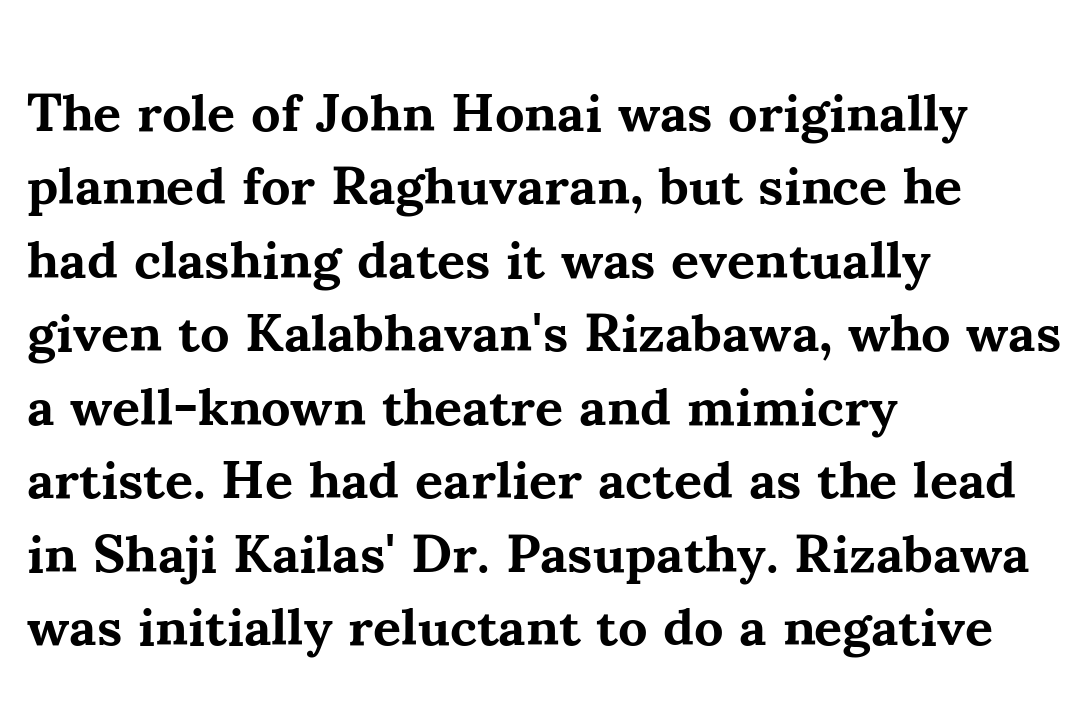
The image shows 54 px bold serif type, upright; set left-aligned, normal line spacing (1.36x), normal letter spacing, not underlined; medium stroke contrast and a small x-height.
